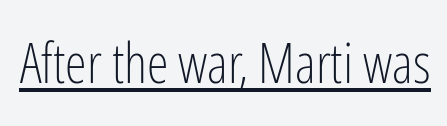
Q: Is the text bold? A: No.
Q: Is the text italic (slanted)? A: No, it is upright.
Q: Is the typeface a serif or a sans-serif typeface? A: Sans-serif.
Q: Is the text underlined? A: Yes.
Q: Is the spacing between letters normal or unusually wide? A: Normal.
Q: Width (condensed, normal, or wide)? A: Condensed.
Q: Stroke contrast? A: Low.
Q: x-height? A: Medium.
Q: Monospaced? A: No.
